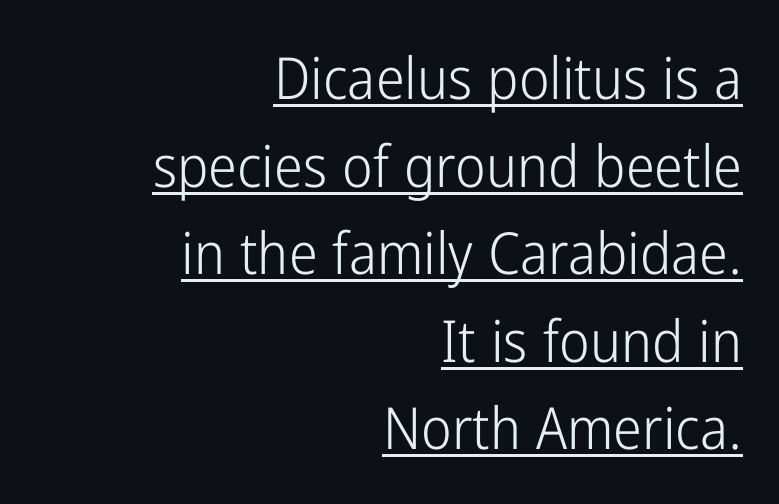
{"serif": "no", "italic": "no", "bold": "no", "weight": "light", "width": "condensed", "stroke_contrast": "low", "x_height": "medium", "monospaced": "no", "underline": "yes", "align": "right", "line_spacing": "normal", "line_spacing_ratio": 1.51, "letter_spacing": "normal", "letter_spacing_em": 0.0, "glyph_px": 58}
